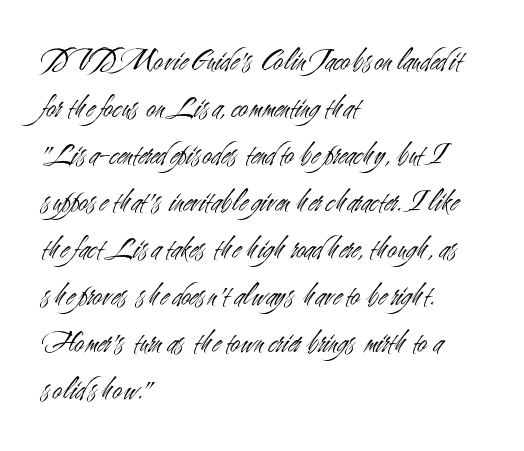
Q: Is the text bold? A: No.
Q: Is the text italic (slanted)? A: Yes.
Q: Is the typeface a serif or a sans-serif typeface? A: Sans-serif.
Q: Is the text underlined? A: No.
Q: How is the paragraph aligned? A: Left-aligned.
Q: Is the spacing between letters normal or unusually wide? A: Normal.
Q: Is the spacing between lines tight, normal or loose? A: Normal.
Q: Width (condensed, normal, or wide)? A: Condensed.
Q: Stroke contrast? A: Medium.
Q: x-height? A: Small.
Q: Monospaced? A: No.
